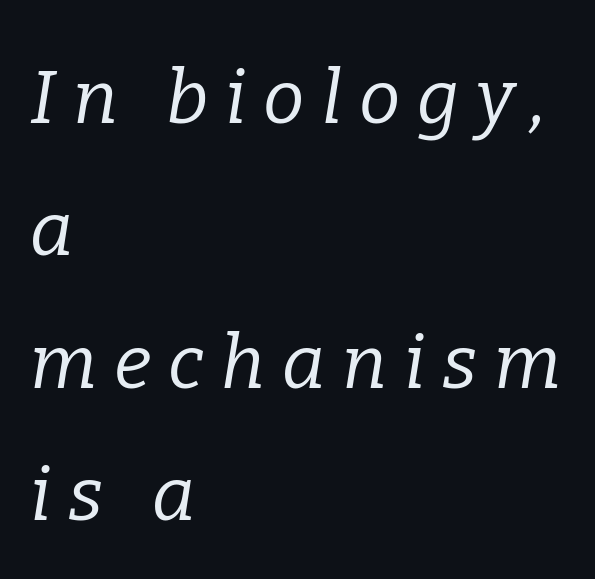
The rendering inserts visible extra space after every character. These glyphs show unthickened strokes, regular width or finer. Check where the strokes stop: tiny serifs finish them off. Do the characters align in a grid? No, the font is proportional.
